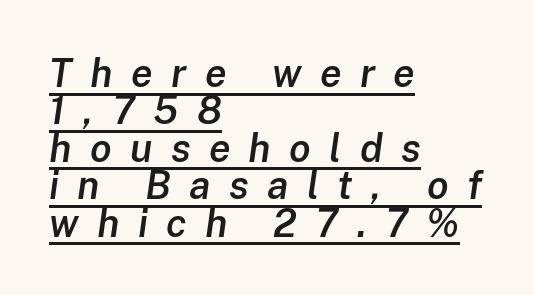
{"italic": "yes", "lean": "right", "slant_degrees": 8, "bold": "semi", "weight": "semibold", "width": "normal", "stroke_contrast": "low", "x_height": "medium", "monospaced": "no", "underline": "yes", "align": "left", "line_spacing": "tight", "line_spacing_ratio": 0.96, "letter_spacing": "wide", "letter_spacing_em": 0.47, "glyph_px": 39}
